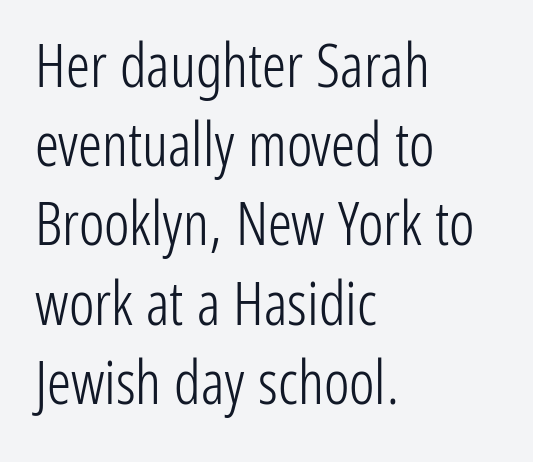
Q: Is the text bold? A: No.
Q: Is the text italic (slanted)? A: No, it is upright.
Q: Is the typeface a serif or a sans-serif typeface? A: Sans-serif.
Q: Is the text underlined? A: No.
Q: How is the paragraph aligned? A: Left-aligned.
Q: Is the spacing between letters normal or unusually wide? A: Normal.
Q: Is the spacing between lines tight, normal or loose? A: Normal.
Q: Width (condensed, normal, or wide)? A: Condensed.
Q: Stroke contrast? A: Low.
Q: x-height? A: Medium.
Q: Monospaced? A: No.
